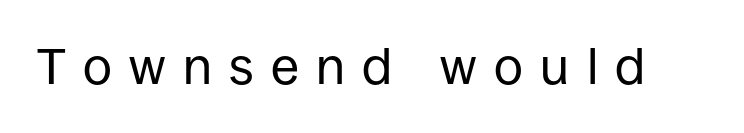
Q: Is the text bold? A: No.
Q: Is the text italic (slanted)? A: No, it is upright.
Q: Is the typeface a serif or a sans-serif typeface? A: Sans-serif.
Q: Is the text underlined? A: No.
Q: Is the spacing between letters normal or unusually wide? A: Unusually wide.
Q: Width (condensed, normal, or wide)? A: Normal.
Q: Stroke contrast? A: Low.
Q: x-height? A: Large.
Q: Monospaced? A: No.
